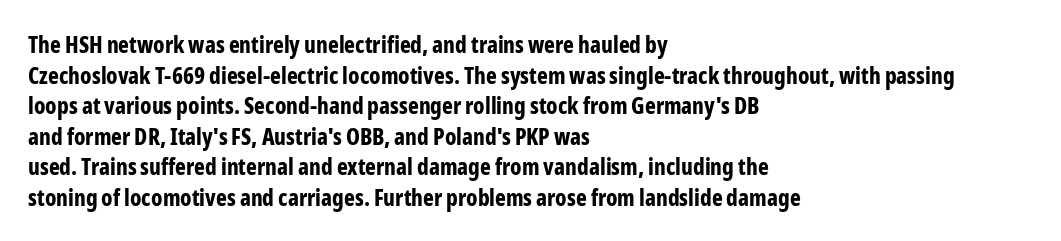
Nobody touched the tracking dial on this one. Heft: maximum for text — a bold. The rendering anchors every line to the left-hand side. The line-height multiplier appears to be the usual default.
